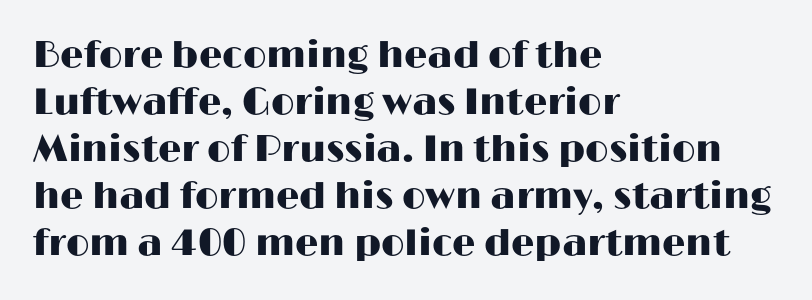
{"serif": "no", "italic": "no", "width": "wide", "stroke_contrast": "high", "x_height": "medium", "monospaced": "no", "underline": "no", "align": "left", "line_spacing": "normal", "line_spacing_ratio": 1.27, "letter_spacing": "normal", "letter_spacing_em": 0.0, "glyph_px": 37}
